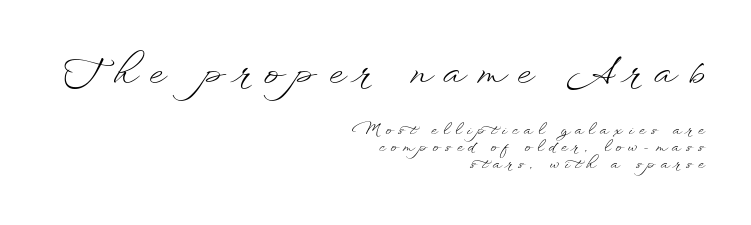
Each row of text sits above clean, open space. Heaviness? Minimal to ordinary, like unemphasized prose. Here the designer chose a conventional face with non-uniform glyph widths.
